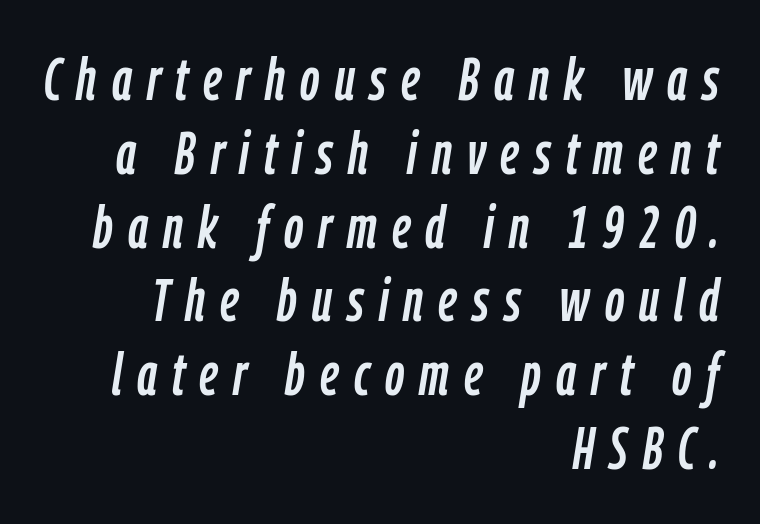
Q: Is the text italic (slanted)? A: Yes, it leans right by about 9 degrees.
Q: Is the text underlined? A: No.
Q: How is the paragraph aligned? A: Right-aligned.
Q: Is the spacing between letters normal or unusually wide? A: Unusually wide.
Q: Width (condensed, normal, or wide)? A: Condensed.
Q: Stroke contrast? A: Low.
Q: x-height? A: Medium.
Q: Monospaced? A: No.
